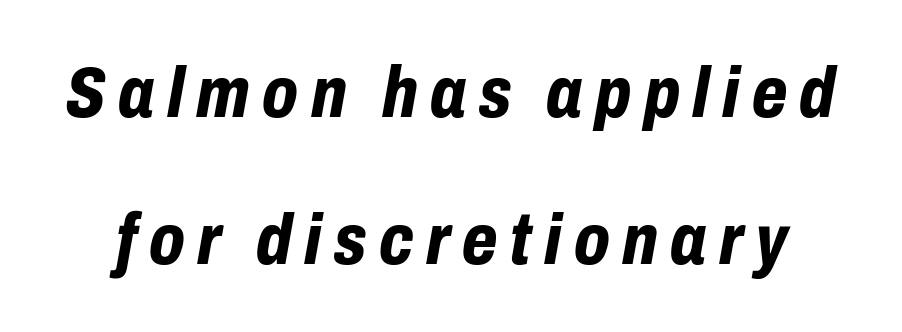
The image shows 73 px bold, condensed type, italic (leaning right); set loose line spacing (2.01x), not underlined; low stroke contrast and a medium x-height.
